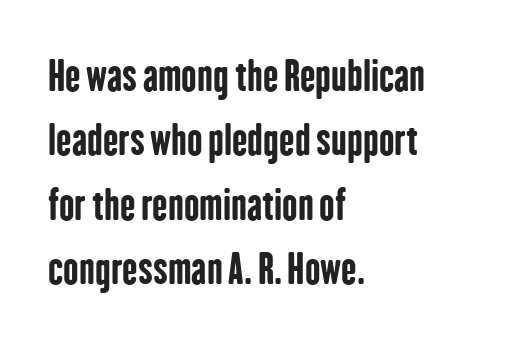
Type without underlining. Horizontal alignment here is leftward, the default for most running prose. Here the glyphs are tracked normally, forming tight word shapes. Interline gaps are of average width in this sample. Check where the strokes stop: nothing finishes them off — pure sans.
